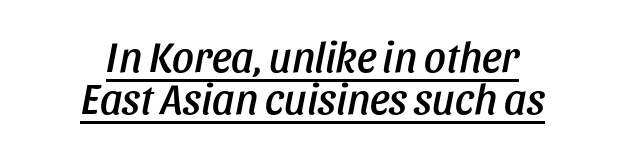
Q: Is the text italic (slanted)? A: Yes, it leans right by about 11 degrees.
Q: Is the text underlined? A: Yes.
Q: How is the paragraph aligned? A: Centered.
Q: Is the spacing between letters normal or unusually wide? A: Normal.
Q: Is the spacing between lines tight, normal or loose? A: Tight.
Q: Width (condensed, normal, or wide)? A: Condensed.
Q: Stroke contrast? A: Low.
Q: x-height? A: Large.
Q: Monospaced? A: No.
